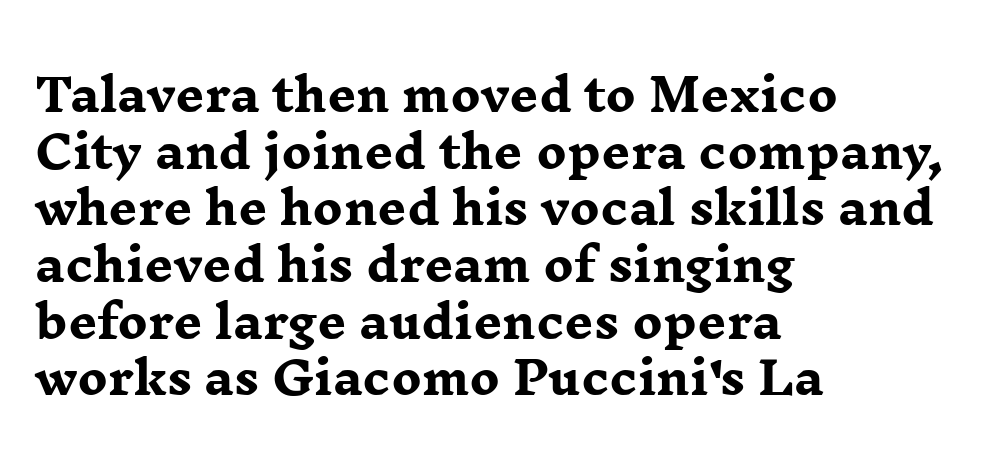
The image shows 45 px heavy, wide serif type, upright; set left-aligned, normal line spacing (1.26x), normal letter spacing, not underlined; low stroke contrast and a medium x-height.
